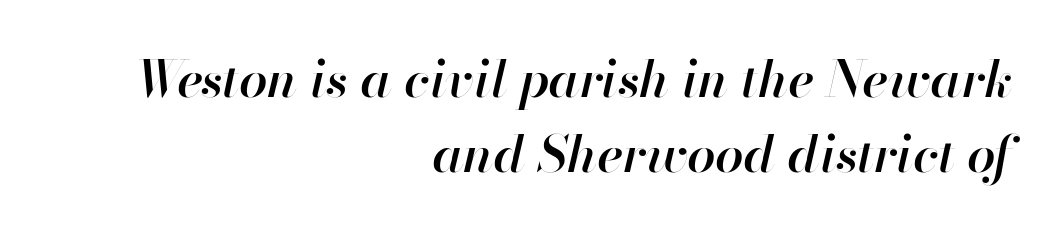
{"italic": "yes", "lean": "right", "slant_degrees": 13, "bold": "semi", "weight": "semibold", "width": "normal", "stroke_contrast": "high", "x_height": "small", "monospaced": "no", "underline": "no", "align": "right", "line_spacing": "normal", "line_spacing_ratio": 1.48, "letter_spacing": "normal", "letter_spacing_em": 0.0, "glyph_px": 51}
